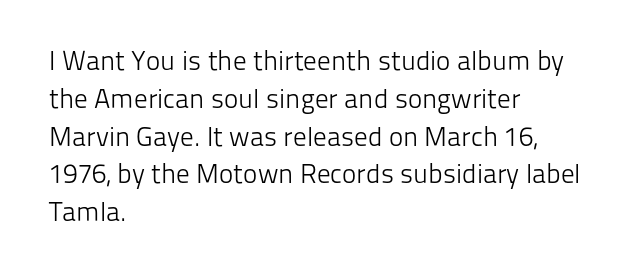
{"italic": "no", "bold": "no", "underline": "no", "align": "left", "line_spacing": "normal", "line_spacing_ratio": 1.4, "letter_spacing": "normal", "letter_spacing_em": 0.0, "glyph_px": 27}
